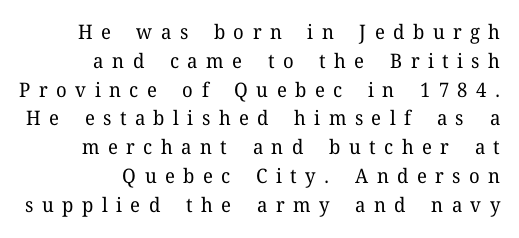
The rendering uses a moderate line-height, typical for paragraphs. A student would call this right alignment; a typographer would say flush right, rag left. Nobody drew a line under any word here. This is the regular roman posture of the typeface. The letterforms sit at book weight or below.
